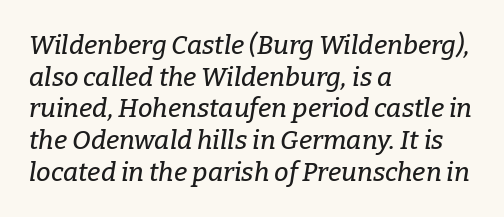
{"italic": "yes", "lean": "right", "slant_degrees": 9, "underline": "no", "align": "left", "line_spacing_ratio": 1.22, "letter_spacing": "normal", "letter_spacing_em": 0.0, "glyph_px": 26}
